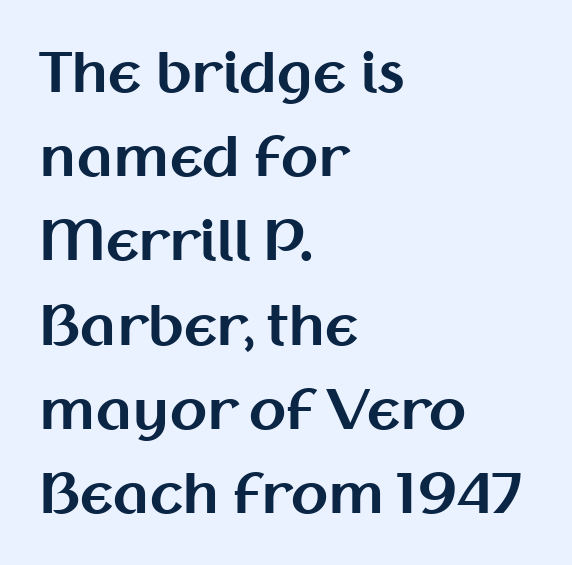
Heavy, bold letterforms. Proportional: the letters do not fall into vertical columns. The passage shown is not underscored anywhere. The passage is arranged the way most books set body copy — flush left.
